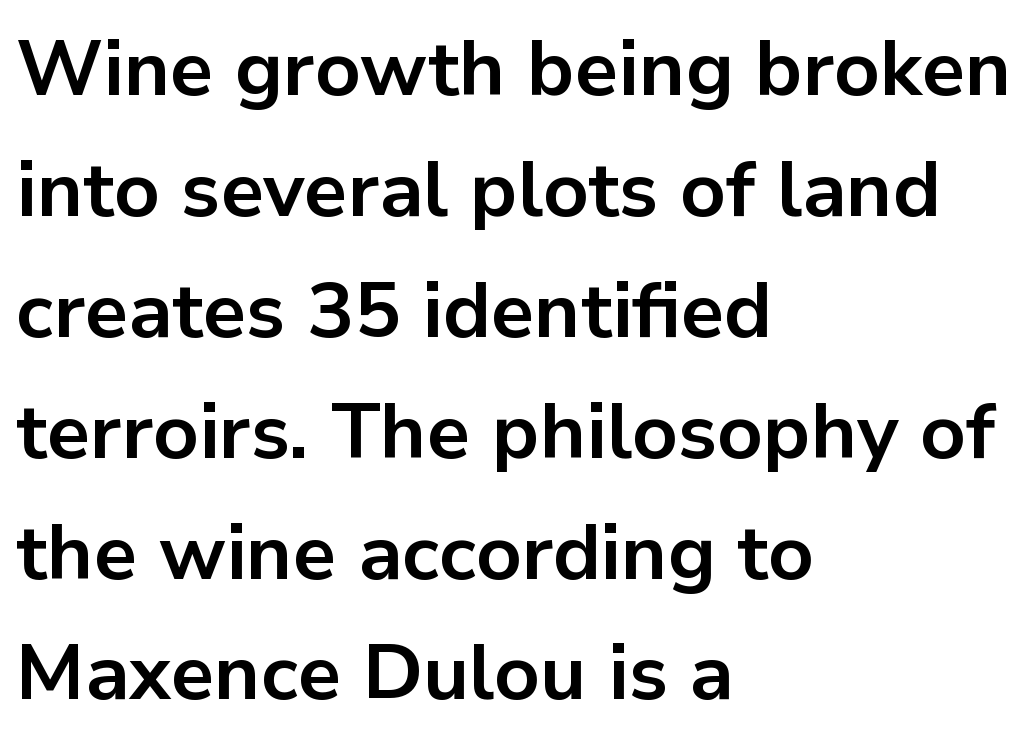
{"serif": "no", "italic": "no", "bold": "yes", "weight": "bold", "width": "normal", "stroke_contrast": "low", "x_height": "medium", "monospaced": "no", "underline": "no", "align": "left", "line_spacing": "normal", "line_spacing_ratio": 1.55, "letter_spacing": "normal", "letter_spacing_em": 0.0, "glyph_px": 78}
